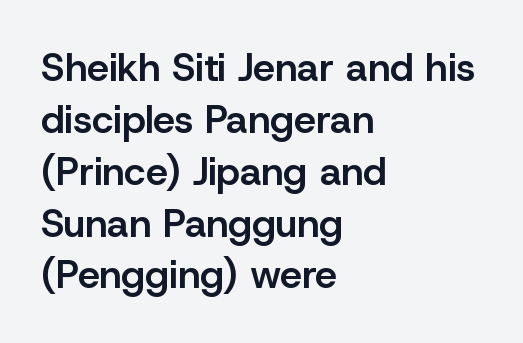
In terms of letterform style, serifs are entirely absent. The rendering keeps characters at their native spacing. Whoever set this chose a conventional vertical rhythm. Horizontal alignment here is leftward, the default for most running prose.
